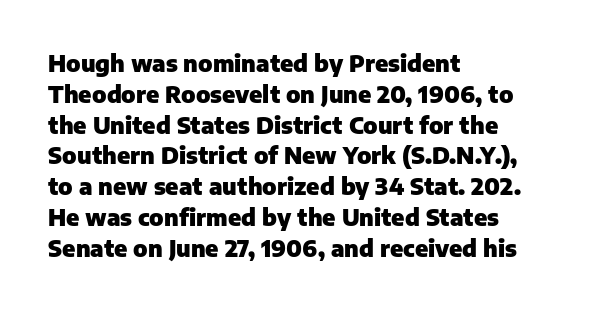
The image shows 23 px bold type, upright; set left-aligned, normal line spacing (1.34x), normal letter spacing, not underlined.
